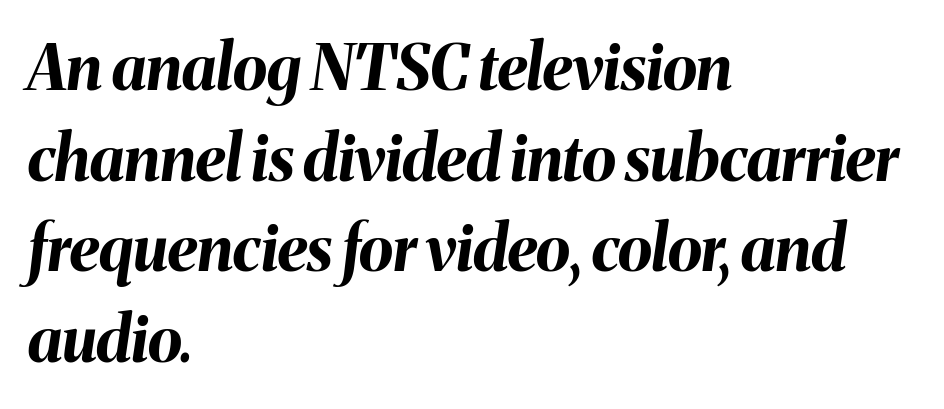
The image shows 63 px bold type, italic (leaning right); set left-aligned, normal line spacing (1.44x), normal letter spacing, not underlined; medium stroke contrast and a medium x-height.
